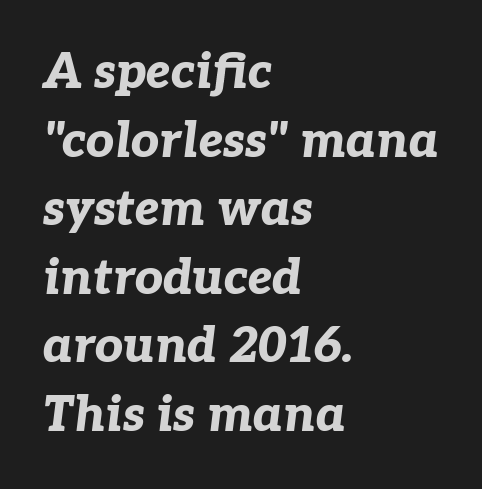
{"italic": "yes", "lean": "right", "slant_degrees": 7, "bold": "yes", "weight": "bold", "width": "normal", "stroke_contrast": "low", "x_height": "medium", "monospaced": "no", "underline": "no", "align": "left", "line_spacing": "normal", "line_spacing_ratio": 1.4, "letter_spacing": "normal", "letter_spacing_em": 0.0, "glyph_px": 49}
